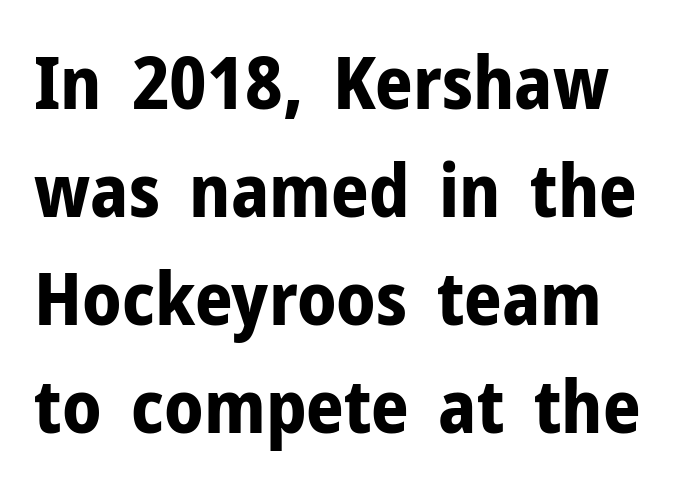
Q: Is the text bold? A: Yes.
Q: Is the text italic (slanted)? A: No, it is upright.
Q: Is the typeface a serif or a sans-serif typeface? A: Sans-serif.
Q: Is the text underlined? A: No.
Q: Is the spacing between letters normal or unusually wide? A: Normal.
Q: Is the spacing between lines tight, normal or loose? A: Normal.
Q: Width (condensed, normal, or wide)? A: Normal.
Q: Stroke contrast? A: Low.
Q: x-height? A: Medium.
Q: Monospaced? A: No.
